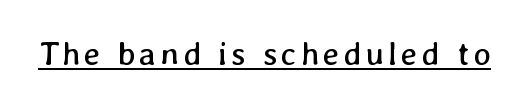
Think standard paragraph weight, or any step lighter than that. Each line of the rendering has a horizontal stroke beneath the glyphs. The letters advance in unequal steps, a hallmark of proportional type.
